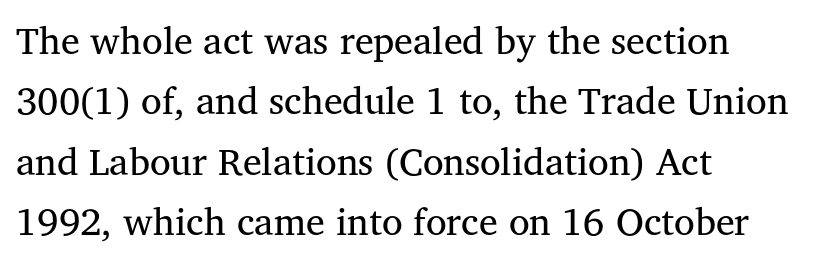
These glyphs show unthickened strokes, regular width or finer. Do the characters align in a grid? No, the font is proportional. Are there feet on the stems? There are — it's a serif. Spacing between characters is what you'd get straight out of the box.
